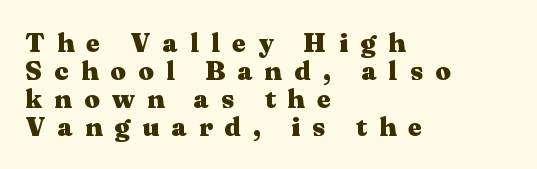
The leading is snug, giving the passage a crowded texture. A clean baseline with only descenders dipping below it. Do the letters lean? They stand straight. In terms of weight, the rendering is a true, heavy bold. Layout note: lines flush left. Tracking value appears strongly positive — letters spread wide.
